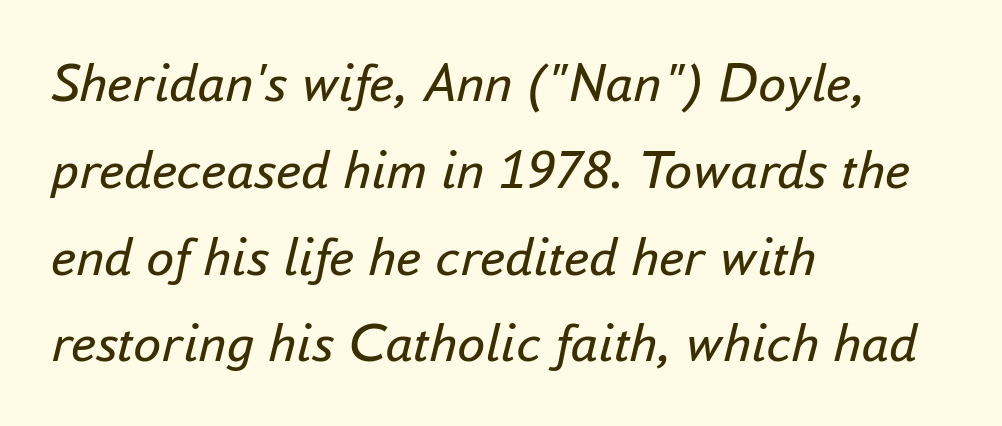
This rendering leaves character spacing at its baseline value. Reading down the block, your eye returns to a fixed left position each line. Looks like regular typesetting: each glyph gets only the width it needs. Italic? Definitely — the glyphs are oblique. Honestly, the row spacing looks completely unremarkable. Underline: absent.
